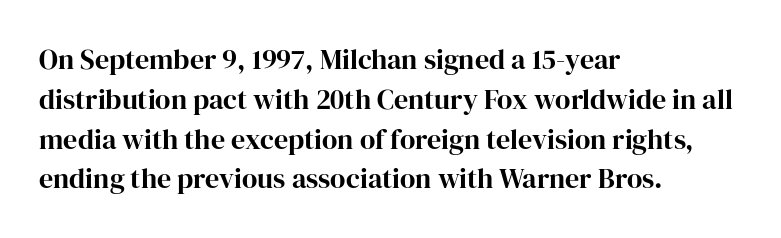
The gaps between neighbouring characters are ordinary and unremarkable. Left-aligned paragraph, ragged on the right. The rendering uses natural spacing where letterforms have individual widths. Small tapered or slab feet sit at the stroke ends, so this counts as serif.
